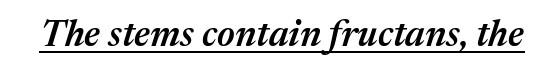
The image shows 37 px semibold type, italic (leaning right); set normal letter spacing, underlined; medium stroke contrast and a medium x-height.
